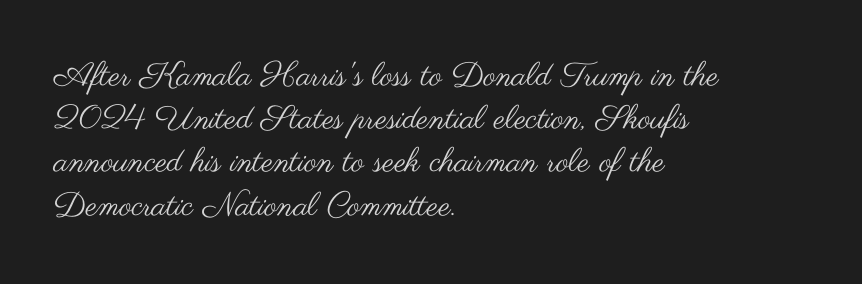
The image shows 33 px regular-weight, wide sans-serif type; set left-aligned, normal line spacing (1.31x), normal letter spacing, not underlined; medium stroke contrast and a small x-height.
